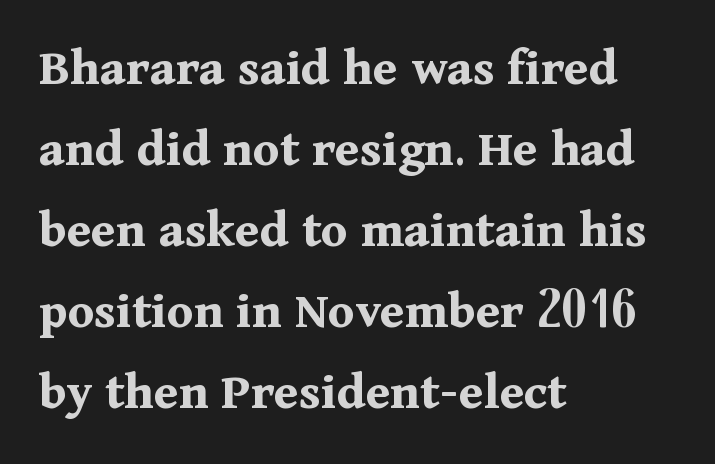
Nope, not italic — everything's standing straight. No word sits above an underline. The lines sit at an ordinary, default distance from one another. Stroke terminals: seriffed. The tracking reads as untouched default to a designer's eye.
